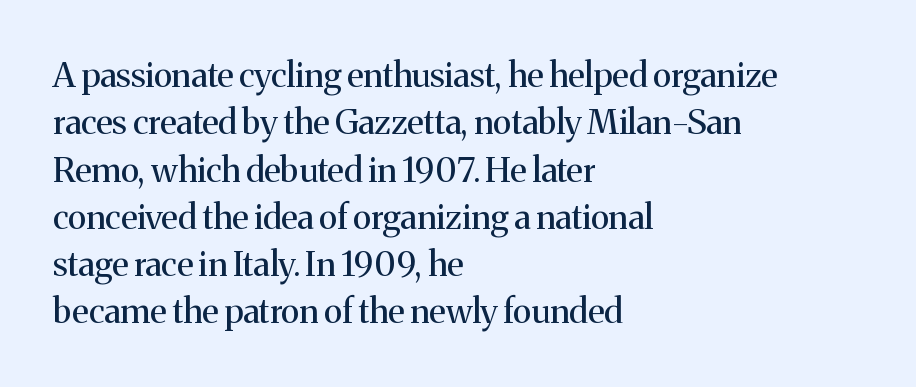
Q: Is the text bold? A: No.
Q: Is the text italic (slanted)? A: No, it is upright.
Q: Is the typeface a serif or a sans-serif typeface? A: Serif.
Q: Is the text underlined? A: No.
Q: How is the paragraph aligned? A: Left-aligned.
Q: Is the spacing between letters normal or unusually wide? A: Normal.
Q: Is the spacing between lines tight, normal or loose? A: Normal.
Q: Width (condensed, normal, or wide)? A: Normal.
Q: Stroke contrast? A: Medium.
Q: x-height? A: Medium.
Q: Monospaced? A: No.
